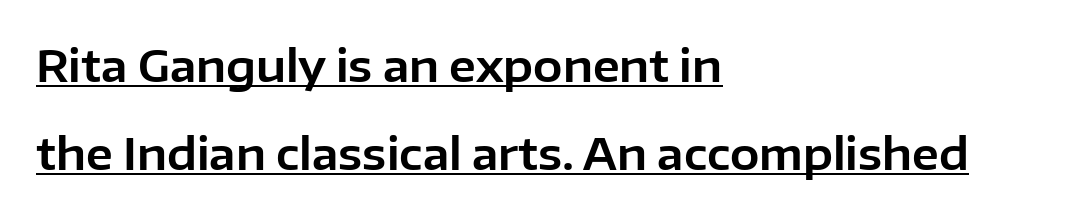
Q: Is the text italic (slanted)? A: No, it is upright.
Q: Is the typeface a serif or a sans-serif typeface? A: Sans-serif.
Q: Is the text underlined? A: Yes.
Q: How is the paragraph aligned? A: Left-aligned.
Q: Is the spacing between letters normal or unusually wide? A: Normal.
Q: Is the spacing between lines tight, normal or loose? A: Loose.
Q: Width (condensed, normal, or wide)? A: Normal.
Q: Stroke contrast? A: Low.
Q: x-height? A: Medium.
Q: Monospaced? A: No.
